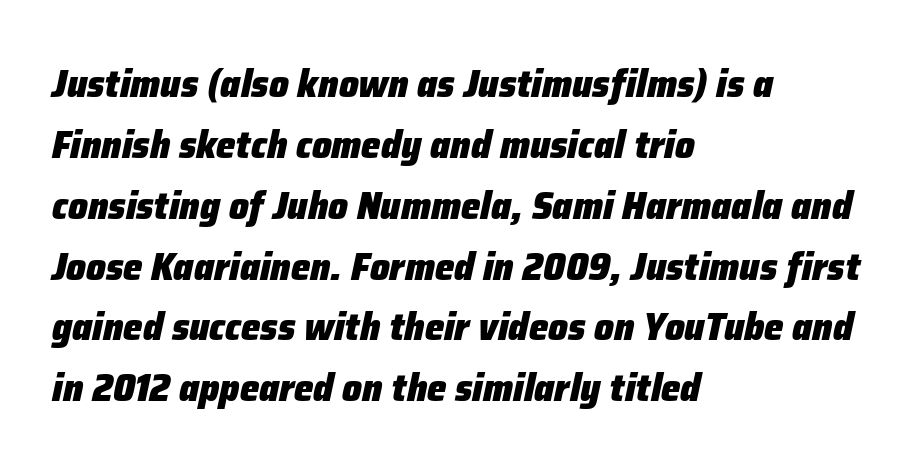
The image shows 39 px heavy type, italic (leaning right); set left-aligned, normal line spacing (1.56x), normal letter spacing, not underlined; low stroke contrast and a medium x-height.
